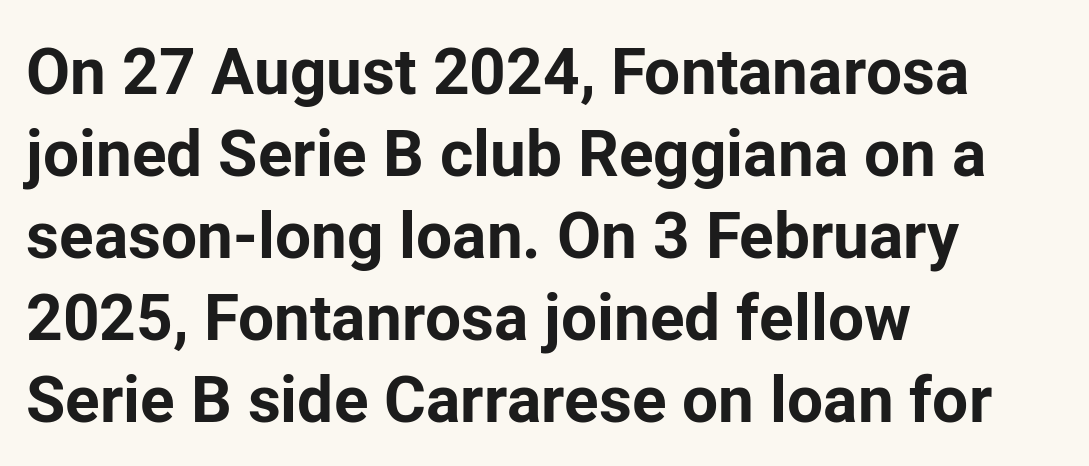
The image shows 64 px bold sans-serif type, upright; set left-aligned, normal line spacing (1.28x), normal letter spacing, not underlined; low stroke contrast and a medium x-height.
